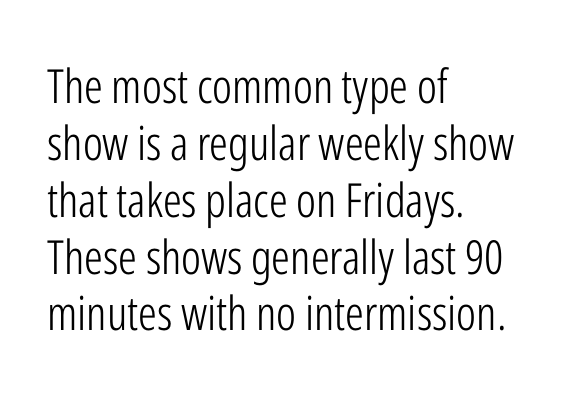
The image shows 47 px light, condensed sans-serif type, upright; set left-aligned, line spacing 1.21x, normal letter spacing, not underlined; low stroke contrast and a medium x-height.
